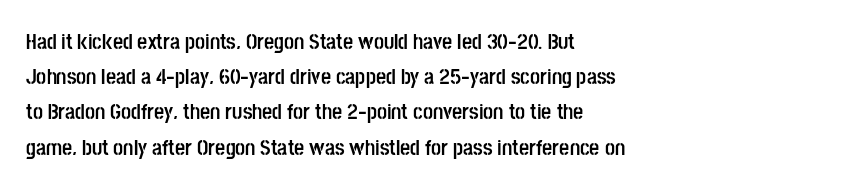
Every row of glyphs begins at an identical x-position on the left. Each word holds together tightly as a unit, with standard inter-letter gaps. What's the leading like? Ordinary, nothing unusual. Nope, not italic — everything's standing straight. The space directly below the letters is spotless.
